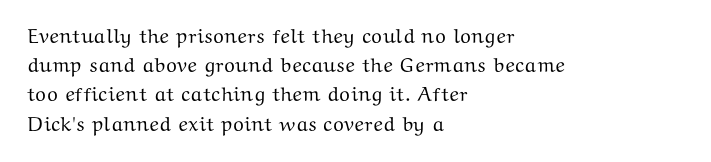
Q: Is the text italic (slanted)? A: No, it is upright.
Q: Is the text underlined? A: No.
Q: How is the paragraph aligned? A: Left-aligned.
Q: Is the spacing between letters normal or unusually wide? A: Normal.
Q: Is the spacing between lines tight, normal or loose? A: Normal.
